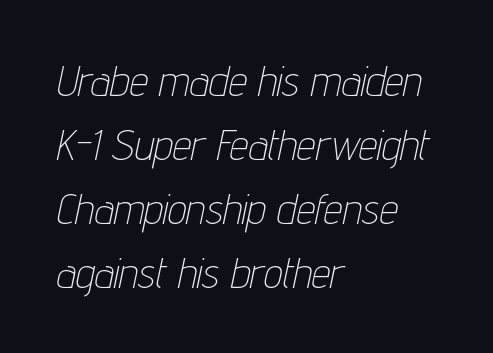
Q: Is the text bold? A: No.
Q: Is the text italic (slanted)? A: Yes, it leans right by about 12 degrees.
Q: Is the text underlined? A: No.
Q: How is the paragraph aligned? A: Left-aligned.
Q: Is the spacing between letters normal or unusually wide? A: Normal.
Q: Is the spacing between lines tight, normal or loose? A: Normal.
Q: Width (condensed, normal, or wide)? A: Condensed.
Q: Stroke contrast? A: Low.
Q: x-height? A: Medium.
Q: Monospaced? A: No.
